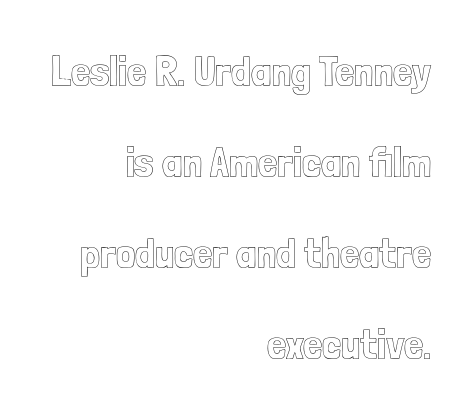
The image shows 43 px condensed type, upright; set right-aligned, loose line spacing (2.12x), normal letter spacing, not underlined; a medium x-height.
